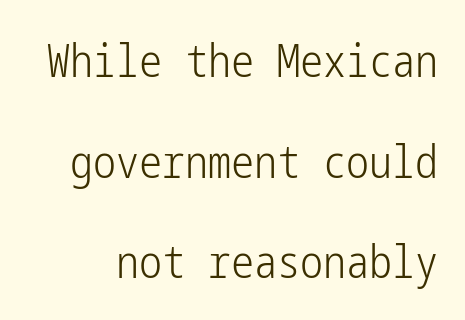
Q: Is the text bold? A: No.
Q: Is the text italic (slanted)? A: No, it is upright.
Q: Is the typeface a serif or a sans-serif typeface? A: Sans-serif.
Q: Is the text underlined? A: No.
Q: Is the spacing between letters normal or unusually wide? A: Normal.
Q: Is the spacing between lines tight, normal or loose? A: Loose.
Q: Width (condensed, normal, or wide)? A: Condensed.
Q: Stroke contrast? A: Low.
Q: x-height? A: Medium.
